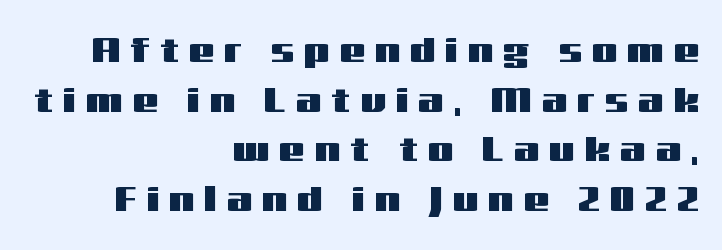
The image shows 36 px wide sans-serif type, upright; set right-aligned, normal line spacing (1.38x), unusually wide letter spacing (+0.28 em), not underlined; medium stroke contrast and a medium x-height.
